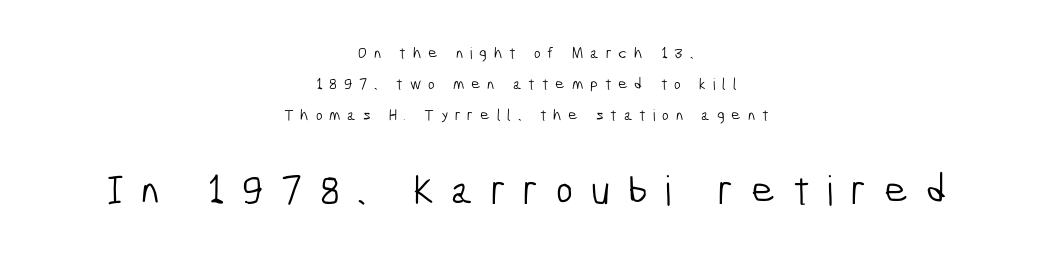
The image shows 41 px light, condensed sans-serif type; set centered, loose line spacing (1.93x), unusually wide letter spacing (+0.43 em), not underlined; the second (bottom) block is 2.56x larger; low stroke contrast and a medium x-height.
